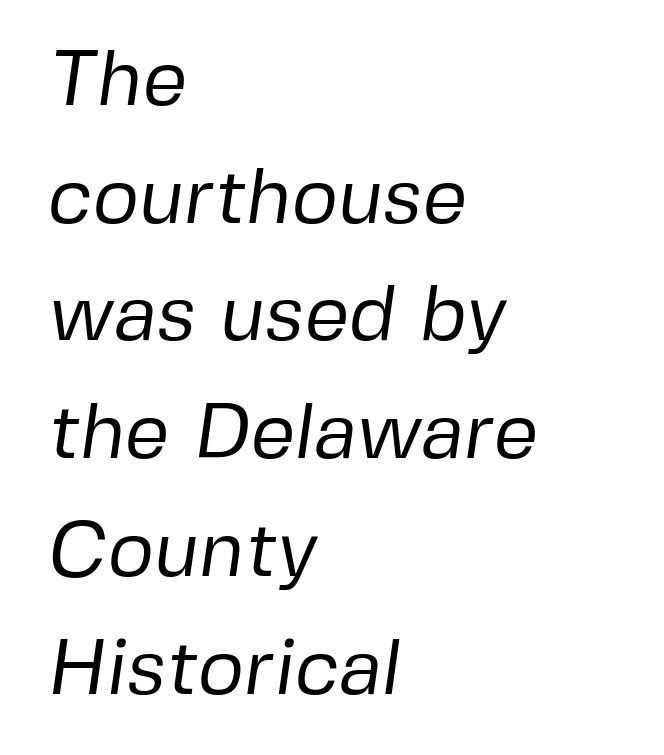
Stem width sits at or under what a default text font uses. Underline: absent. Is this a sans? Yes — the strokes have no serifs. Leading matches the norm, producing a regular column. Left-aligned paragraph, ragged on the right. Note the varied advance widths — an 'i' is clearly narrower than an 'm'.
